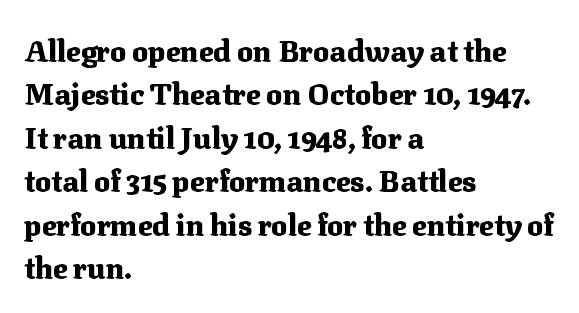
{"serif": "yes", "italic": "no", "bold": "yes", "weight": "heavy", "width": "normal", "stroke_contrast": "medium", "x_height": "medium", "monospaced": "no", "underline": "no", "align": "left", "line_spacing": "normal", "line_spacing_ratio": 1.45, "letter_spacing": "normal", "letter_spacing_em": 0.0, "glyph_px": 30}
